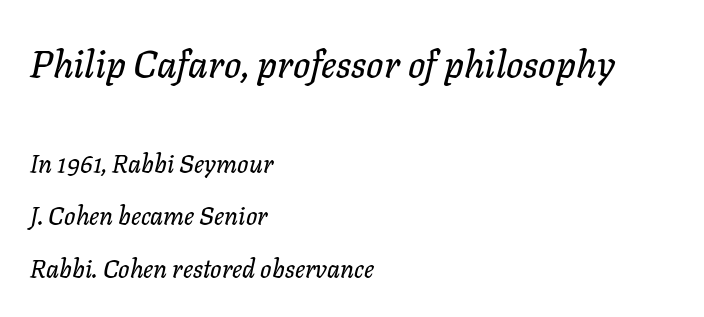
The image shows 38 px text type, italic (leaning right); set left-aligned, loose line spacing (2.11x), normal letter spacing, not underlined; the first (top) block is 1.52x larger; low stroke contrast and a medium x-height.
